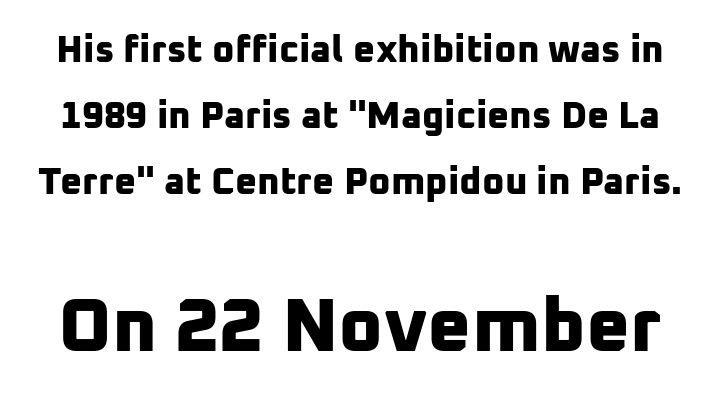
In terms of weight, the rendering is a true, heavy bold. The words here are not underlined. The face used here is proportionally spaced, like ordinary book or web type. A sans-serif font was chosen for this passage. Short note: letters normally spaced.
